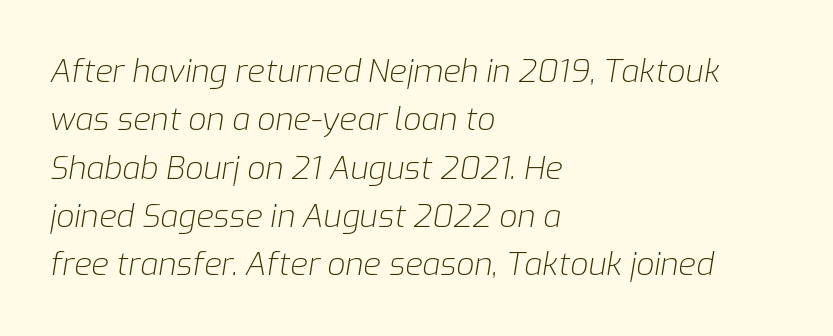
Q: Is the text bold? A: No.
Q: Is the text italic (slanted)? A: Yes, it leans right by about 9 degrees.
Q: Is the text underlined? A: No.
Q: How is the paragraph aligned? A: Left-aligned.
Q: Is the spacing between letters normal or unusually wide? A: Normal.
Q: Is the spacing between lines tight, normal or loose? A: Normal.
Q: Width (condensed, normal, or wide)? A: Normal.
Q: Stroke contrast? A: Low.
Q: x-height? A: Medium.
Q: Monospaced? A: No.
